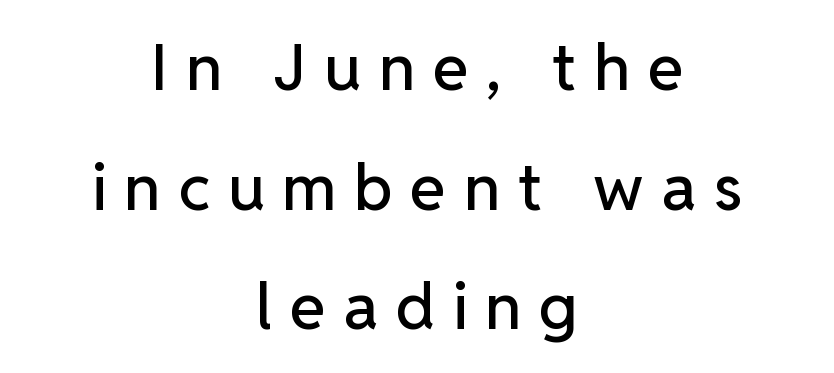
Q: Is the text italic (slanted)? A: No, it is upright.
Q: Is the typeface a serif or a sans-serif typeface? A: Sans-serif.
Q: Is the text underlined? A: No.
Q: How is the paragraph aligned? A: Centered.
Q: Is the spacing between letters normal or unusually wide? A: Unusually wide.
Q: Width (condensed, normal, or wide)? A: Normal.
Q: Stroke contrast? A: Low.
Q: x-height? A: Medium.
Q: Monospaced? A: No.
